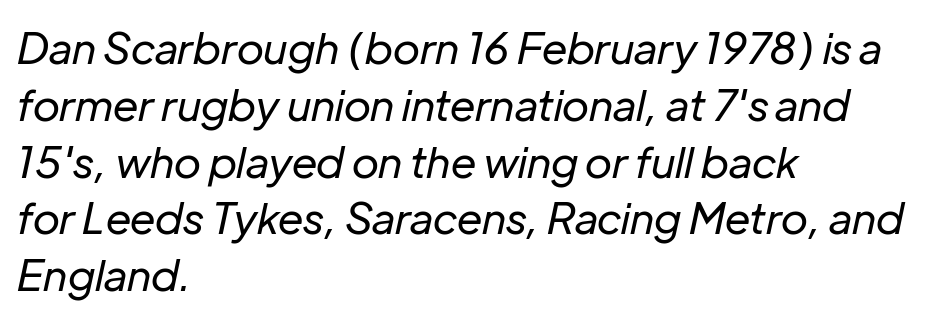
The rag falls on the right side of this text block. Is there much room between lines? A standard amount, neither cramped nor airy. Each letter keeps its own natural width here, so spacing adapts to shape. There is no visible air inserted between adjacent glyphs. A light-to-regular cut is what we see here. The baseline area is clear.
